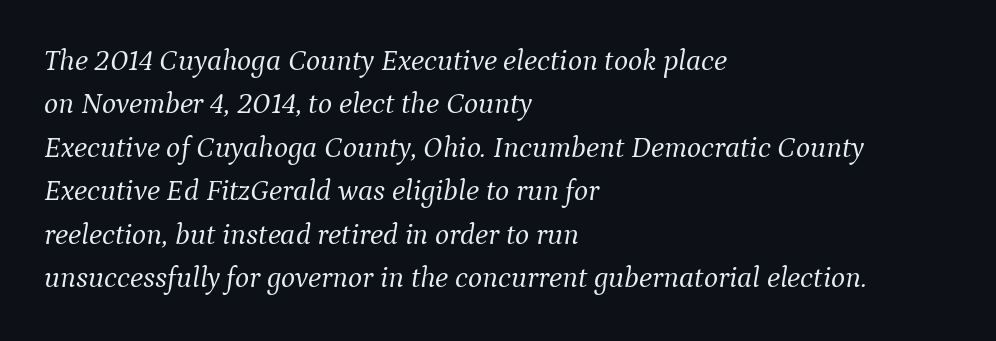
The image shows 30 px light serif type, italic (leaning right); set left-aligned, normal line spacing (1.45x), normal letter spacing, not underlined; medium stroke contrast and a medium x-height.
